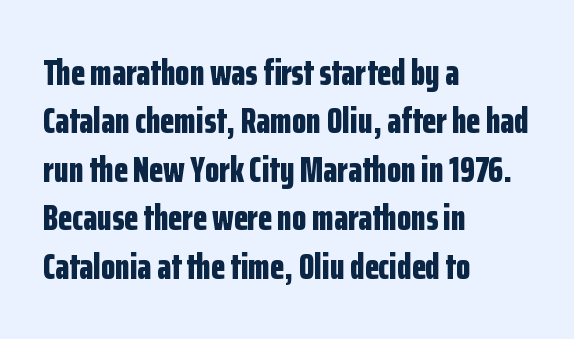
Q: Is the text bold? A: Yes.
Q: Is the text italic (slanted)? A: No, it is upright.
Q: Is the typeface a serif or a sans-serif typeface? A: Sans-serif.
Q: Is the text underlined? A: No.
Q: How is the paragraph aligned? A: Left-aligned.
Q: Is the spacing between letters normal or unusually wide? A: Normal.
Q: Is the spacing between lines tight, normal or loose? A: Normal.
Q: Width (condensed, normal, or wide)? A: Condensed.
Q: Stroke contrast? A: Low.
Q: x-height? A: Medium.
Q: Monospaced? A: No.
